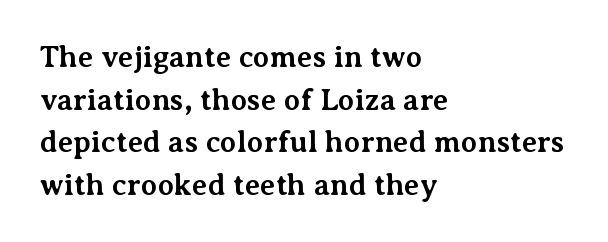
The image shows 30 px bold serif type, upright; set left-aligned, normal line spacing (1.42x), normal letter spacing, not underlined; medium stroke contrast and a medium x-height.
